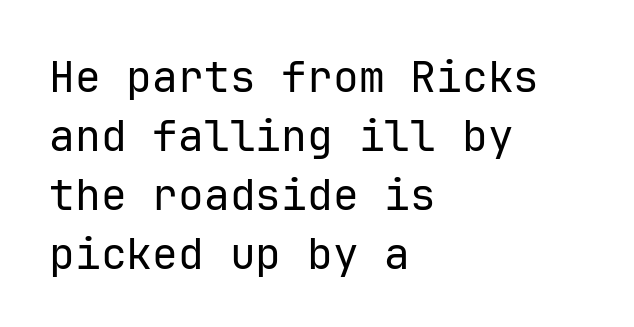
{"serif": "no", "italic": "no", "bold": "no", "weight": "regular", "width": "normal", "stroke_contrast": "low", "x_height": "medium", "monospaced": "yes", "underline": "no", "align": "left", "line_spacing": "normal", "line_spacing_ratio": 1.37, "letter_spacing": "normal", "letter_spacing_em": 0.0, "glyph_px": 43}
